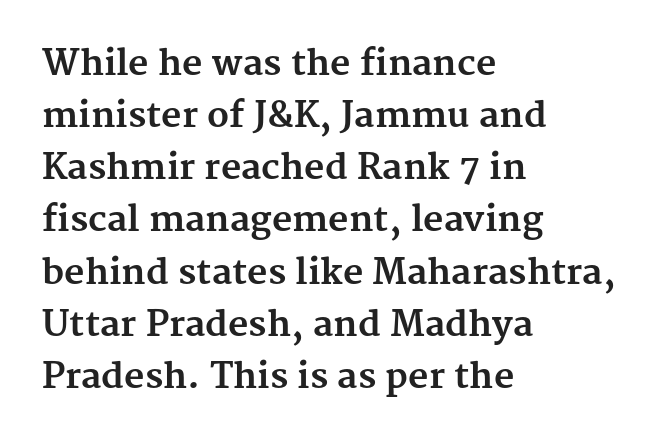
{"serif": "yes", "italic": "no", "bold": "yes", "weight": "bold", "width": "normal", "stroke_contrast": "medium", "x_height": "medium", "monospaced": "no", "underline": "no", "align": "left", "line_spacing": "normal", "line_spacing_ratio": 1.49, "letter_spacing": "normal", "letter_spacing_em": 0.0, "glyph_px": 35}
